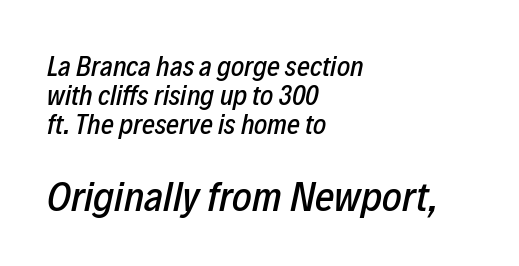
Q: Is the text italic (slanted)? A: Yes, it leans right by about 12 degrees.
Q: Is the text underlined? A: No.
Q: How is the paragraph aligned? A: Left-aligned.
Q: Is the spacing between letters normal or unusually wide? A: Normal.
Q: Is the spacing between lines tight, normal or loose? A: Tight.
Q: Which block of text is set in a larger size, the first (top) or the second (bottom)? A: The second (bottom) one.
Q: Width (condensed, normal, or wide)? A: Condensed.
Q: Stroke contrast? A: Low.
Q: x-height? A: Medium.
Q: Monospaced? A: No.
